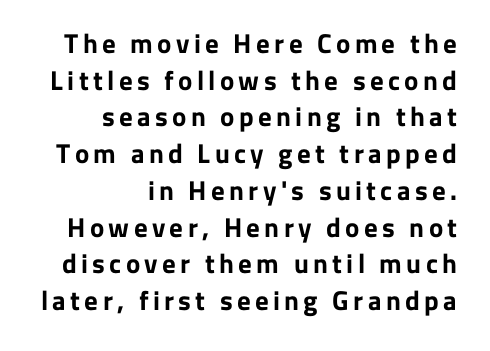
Q: Is the text bold? A: Yes.
Q: Is the text italic (slanted)? A: No, it is upright.
Q: Is the text underlined? A: No.
Q: How is the paragraph aligned? A: Right-aligned.
Q: Is the spacing between lines tight, normal or loose? A: Normal.
